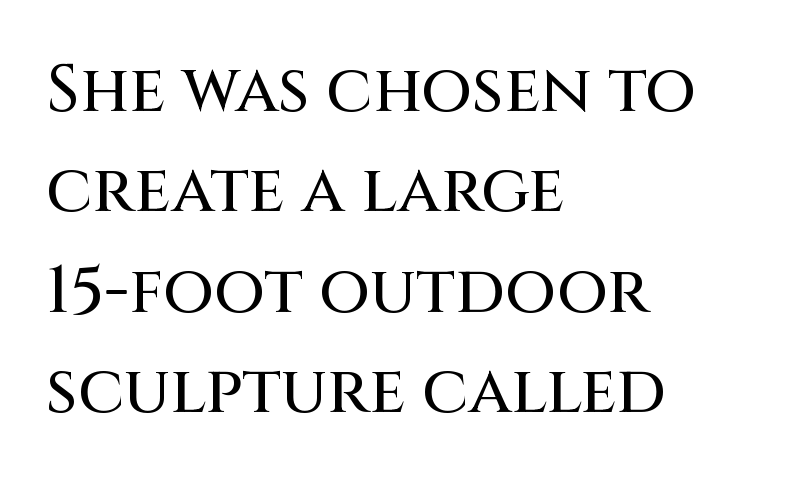
Q: Is the text italic (slanted)? A: No, it is upright.
Q: Is the typeface a serif or a sans-serif typeface? A: Sans-serif.
Q: Is the text underlined? A: No.
Q: How is the paragraph aligned? A: Left-aligned.
Q: Is the spacing between letters normal or unusually wide? A: Normal.
Q: Is the spacing between lines tight, normal or loose? A: Normal.
Q: Width (condensed, normal, or wide)? A: Normal.
Q: Stroke contrast? A: Medium.
Q: x-height? A: Large.
Q: Monospaced? A: No.
